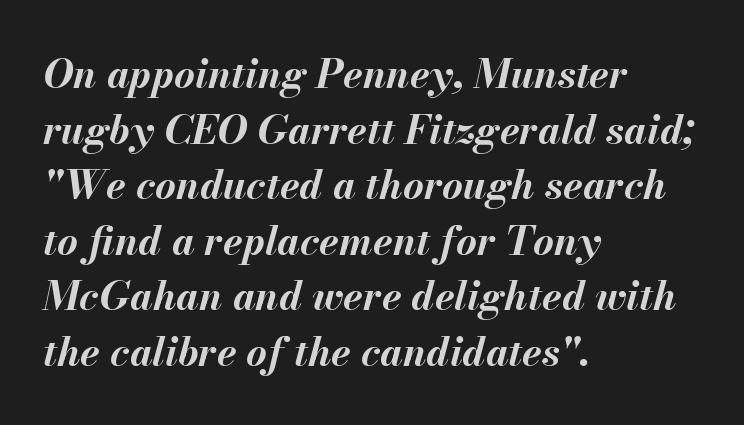
Characters are canted at an angle relative to the baseline's perpendicular. Regarding leading, the lines here are spaced in the standard way. The space directly below the letters is spotless. How heavy is the stroke? Heavy — this is a bold.
